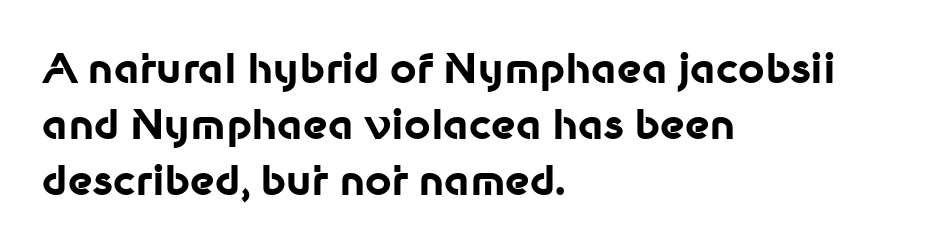
The image shows 41 px bold sans-serif type, upright; set left-aligned, normal line spacing (1.36x), normal letter spacing, not underlined; low stroke contrast and a medium x-height.
